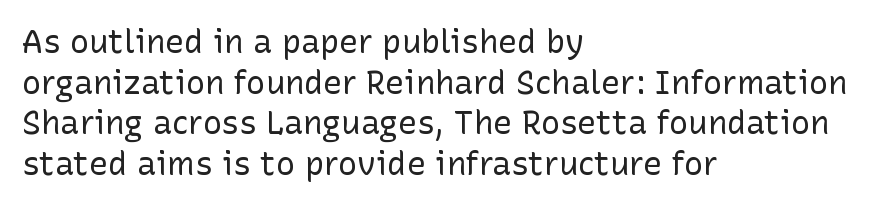
Do the letters lean? They stand straight. These lines are set flush left with a ragged right edge. The typeface has the unassuming heft of standard copy or less. The baseline area is clear. Tracking value appears to be zero — textbook default spacing.
